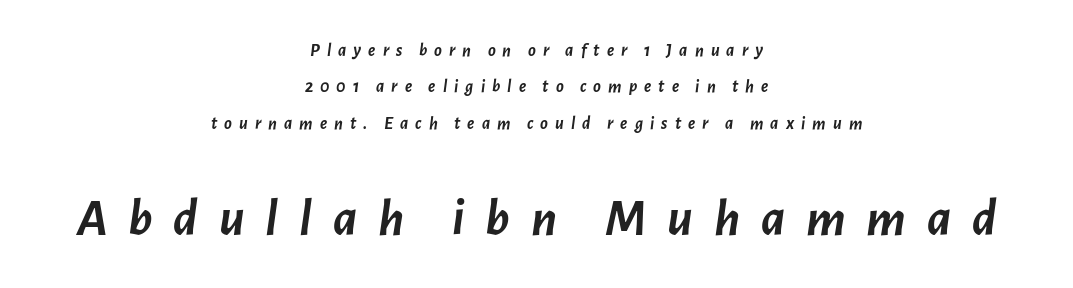
{"italic": "yes", "lean": "right", "slant_degrees": 7, "bold": "yes", "weight": "semibold", "width": "normal", "stroke_contrast": "low", "x_height": "medium", "monospaced": "no", "underline": "no", "align": "center", "line_spacing": "loose", "line_spacing_ratio": 2.02, "letter_spacing": "wide", "letter_spacing_em": 0.39, "larger_block": "second", "size_ratio": 2.94, "glyph_px": 53}
